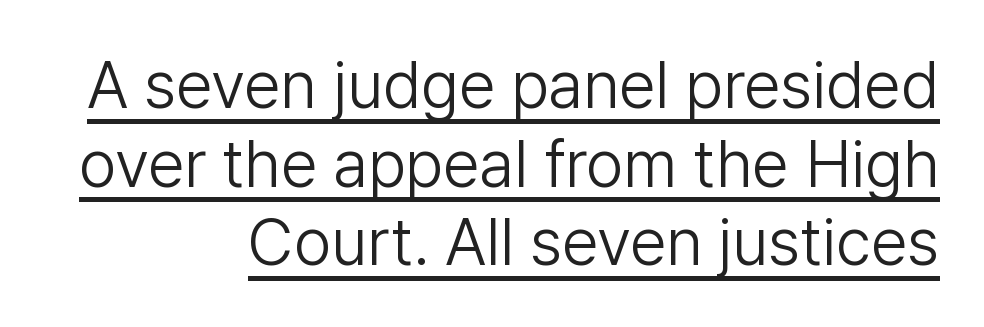
The image shows 66 px light sans-serif type, upright; set right-aligned, line spacing 1.19x, normal letter spacing, underlined; low stroke contrast and a medium x-height.
